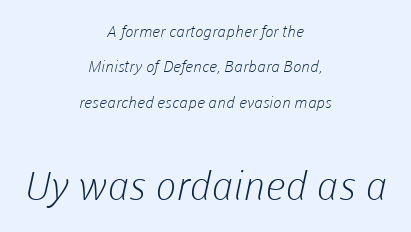
The image shows 40 px light sans-serif type; set centered, loose line spacing (2.21x), normal letter spacing, not underlined; the second (bottom) block is 2.5x larger; low stroke contrast and a medium x-height.
